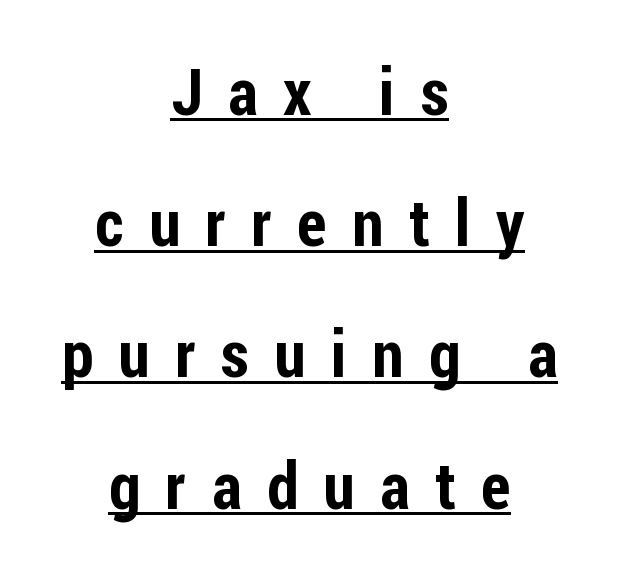
To sum up the face: it is a sans, with no serifs. Vertically, the passage feels expansive, rows floating well apart. Characters remain perfectly vertical along every line. Decoration check: the copy is underlined. A typesetter would call this heavily tracked-out type. A typesetter would call this proportional, since set widths differ per character.
